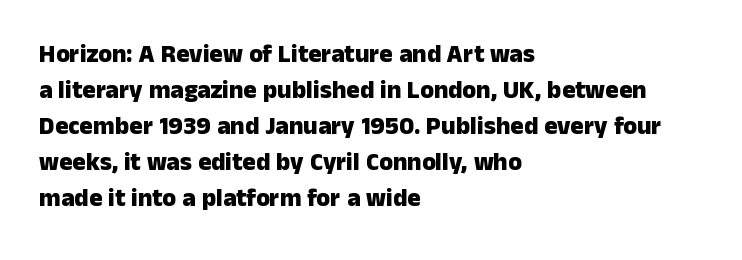
The image shows 25 px bold type, upright; set left-aligned, normal line spacing (1.44x), normal letter spacing, not underlined.
